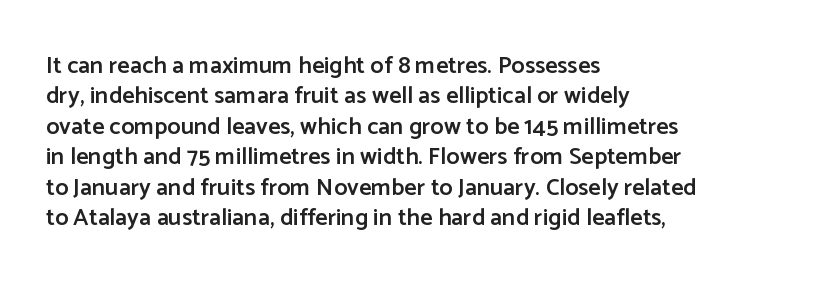
The paragraph shown leans on its left margin. A bit beefed up — I'd call it semibold rather than bold. The area under the type is left untouched. The horizontal fit of the characters is conventional and even. Students, observe: this is what conventionally led text looks like.
